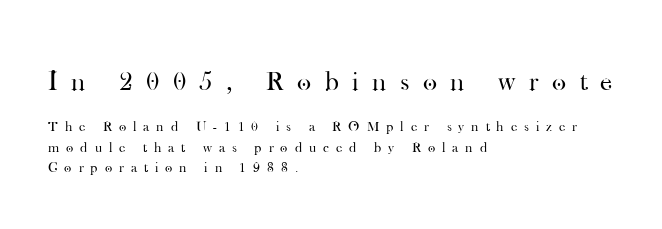
Line starts are locked; line ends wander. The rendering uses a moderate line-height, typical for paragraphs. Type without underlining. If you drew a line through each stem, it would be perfectly vertical. Compared with typical body copy, the letter spacing here is much looser.
